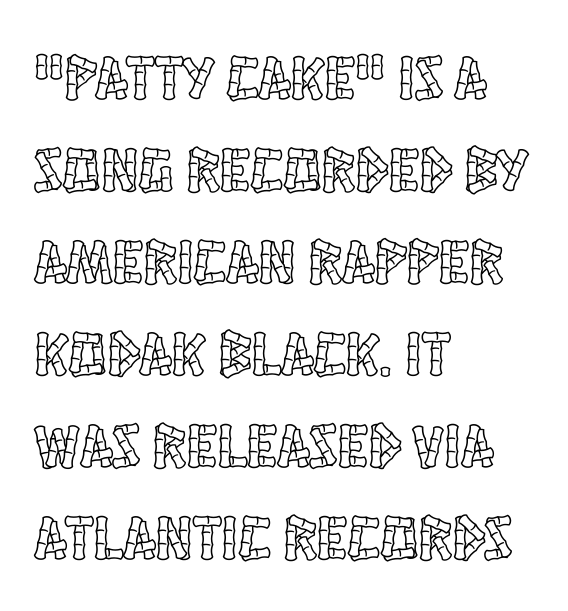
Q: Is the text italic (slanted)? A: No, it is upright.
Q: Is the text underlined? A: No.
Q: How is the paragraph aligned? A: Left-aligned.
Q: Is the spacing between letters normal or unusually wide? A: Normal.
Q: Is the spacing between lines tight, normal or loose? A: Normal.
Q: Width (condensed, normal, or wide)? A: Condensed.
Q: x-height? A: Large.
Q: Monospaced? A: No.
